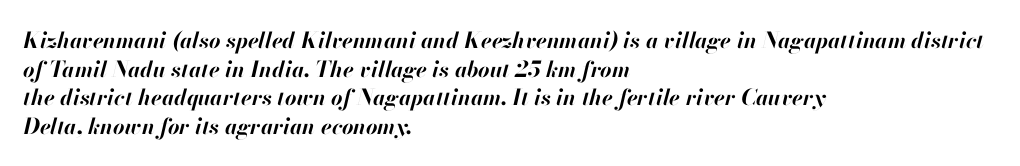
Q: Is the text bold? A: Yes.
Q: Is the text italic (slanted)? A: Yes, it leans right by about 13 degrees.
Q: Is the text underlined? A: No.
Q: How is the paragraph aligned? A: Left-aligned.
Q: Is the spacing between letters normal or unusually wide? A: Normal.
Q: Is the spacing between lines tight, normal or loose? A: Normal.
